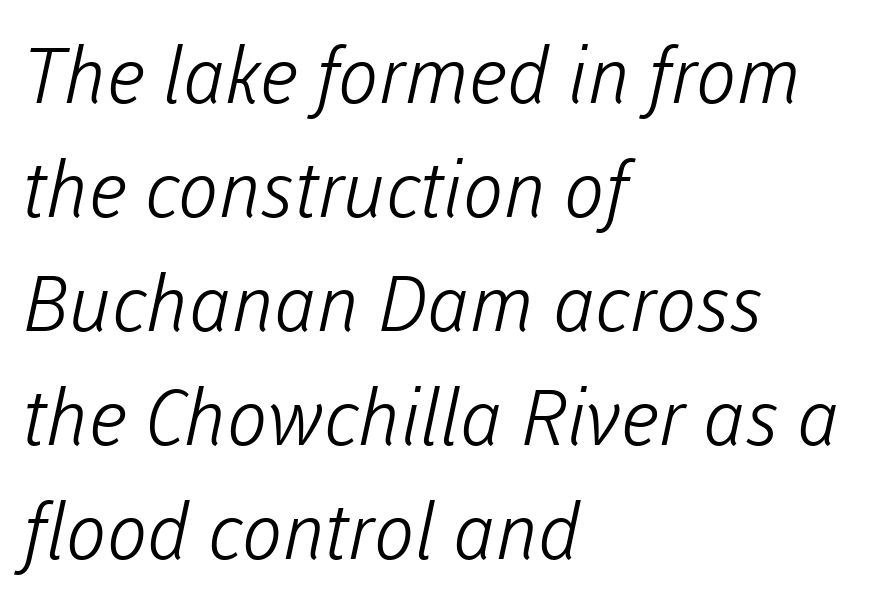
Q: Is the text bold? A: No.
Q: Is the typeface a serif or a sans-serif typeface? A: Sans-serif.
Q: Is the text underlined? A: No.
Q: How is the paragraph aligned? A: Left-aligned.
Q: Is the spacing between letters normal or unusually wide? A: Normal.
Q: Is the spacing between lines tight, normal or loose? A: Normal.
Q: Width (condensed, normal, or wide)? A: Normal.
Q: Stroke contrast? A: Low.
Q: x-height? A: Medium.
Q: Monospaced? A: No.
